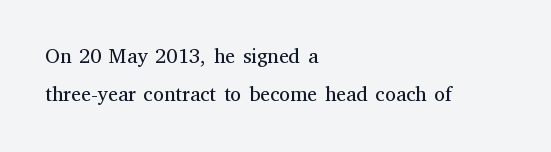
The type is set solid horizontally, with unmodified tracking. A bare baseline throughout the passage. This reads as an unemphasized weight, regular at the heaviest. This is roman type, the default non-slanted kind. This rendering uses left alignment, leaving the right contour irregular.
